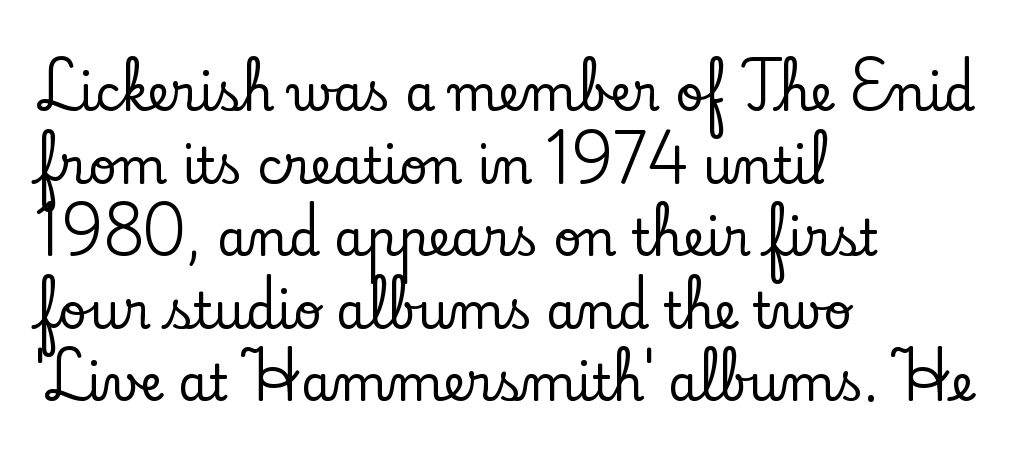
Q: Is the text italic (slanted)? A: No, it is upright.
Q: Is the typeface a serif or a sans-serif typeface? A: Serif.
Q: Is the text underlined? A: No.
Q: How is the paragraph aligned? A: Left-aligned.
Q: Is the spacing between letters normal or unusually wide? A: Normal.
Q: Is the spacing between lines tight, normal or loose? A: Normal.
Q: Width (condensed, normal, or wide)? A: Normal.
Q: Stroke contrast? A: Low.
Q: x-height? A: Small.
Q: Monospaced? A: No.
